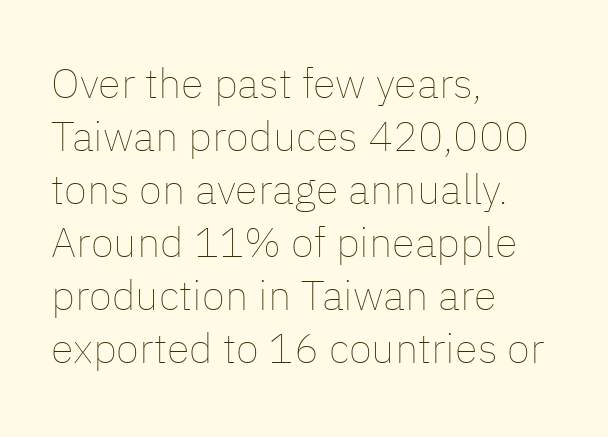
The image shows 42 px thin type, upright; set left-aligned, normal line spacing (1.26x), normal letter spacing, not underlined; low stroke contrast and a medium x-height.
